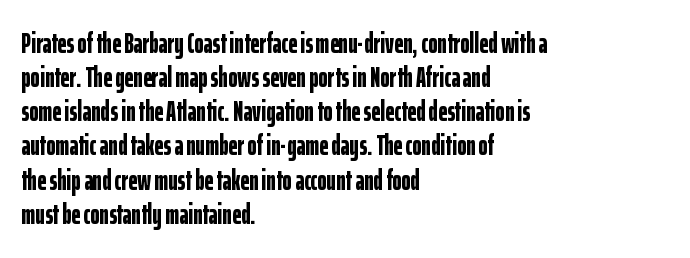
The image shows 28 px bold, condensed sans-serif type, upright; set left-aligned, line spacing 1.22x, normal letter spacing, not underlined; low stroke contrast and a medium x-height.
